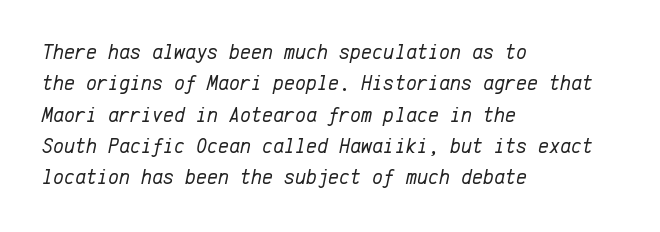
The text carries the slant typical of an italic or oblique font. The rendering uses a moderate line-height, typical for paragraphs. Compared with a typical body face, this is equally light or lighter still. The passage shown is not underscored anywhere. This rendering leaves character spacing at its baseline value. The rag falls on the right side of this text block.
